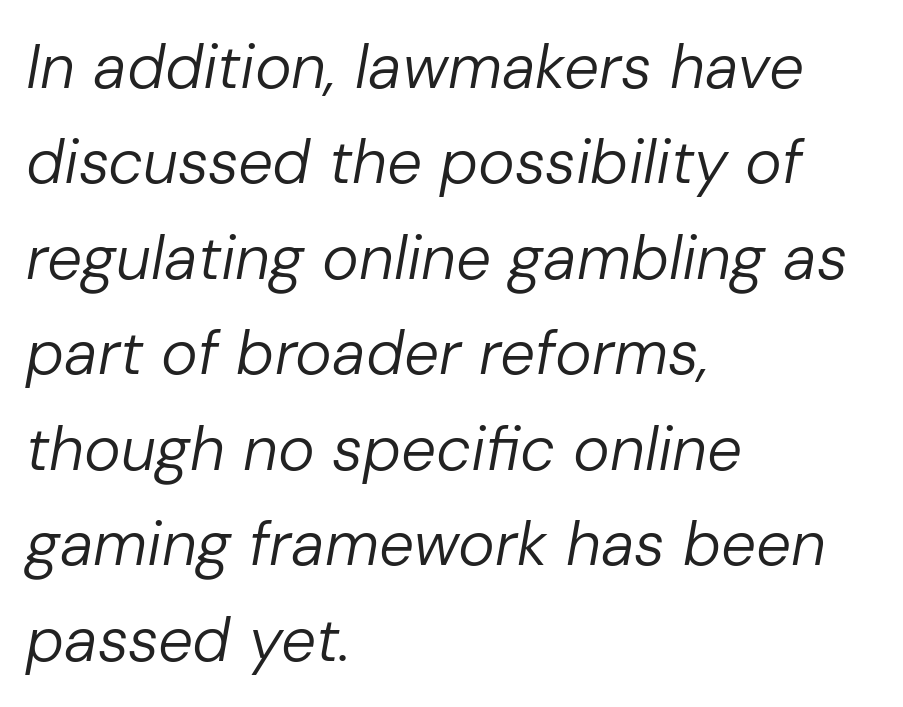
Q: Is the text bold? A: No.
Q: Is the text italic (slanted)? A: Yes, it leans right by about 10 degrees.
Q: Is the text underlined? A: No.
Q: How is the paragraph aligned? A: Left-aligned.
Q: Is the spacing between letters normal or unusually wide? A: Normal.
Q: Is the spacing between lines tight, normal or loose? A: Normal.
Q: Width (condensed, normal, or wide)? A: Normal.
Q: Stroke contrast? A: Low.
Q: x-height? A: Medium.
Q: Monospaced? A: No.
